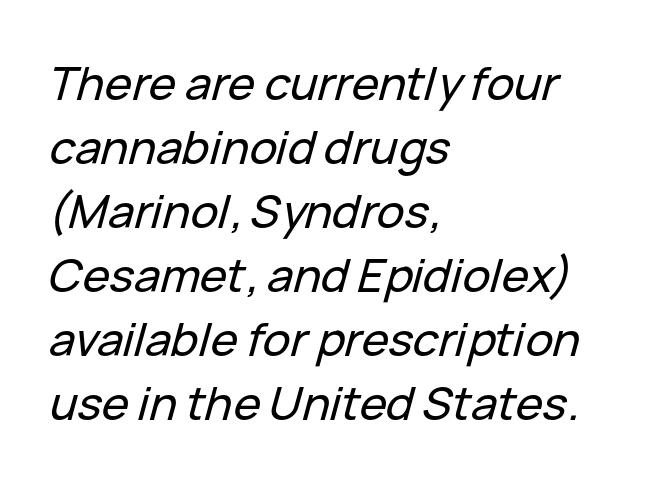
Q: Is the text italic (slanted)? A: Yes, it leans right by about 15 degrees.
Q: Is the text underlined? A: No.
Q: How is the paragraph aligned? A: Left-aligned.
Q: Is the spacing between letters normal or unusually wide? A: Normal.
Q: Is the spacing between lines tight, normal or loose? A: Normal.
Q: Width (condensed, normal, or wide)? A: Normal.
Q: Stroke contrast? A: Low.
Q: x-height? A: Medium.
Q: Monospaced? A: No.
